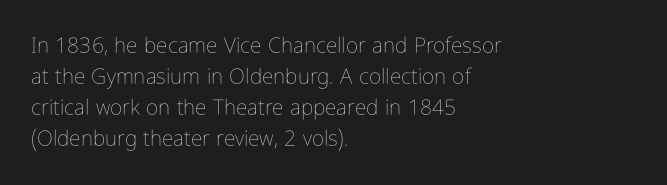
The image shows 21 px text type, upright; set left-aligned, normal line spacing (1.47x), normal letter spacing, not underlined.
